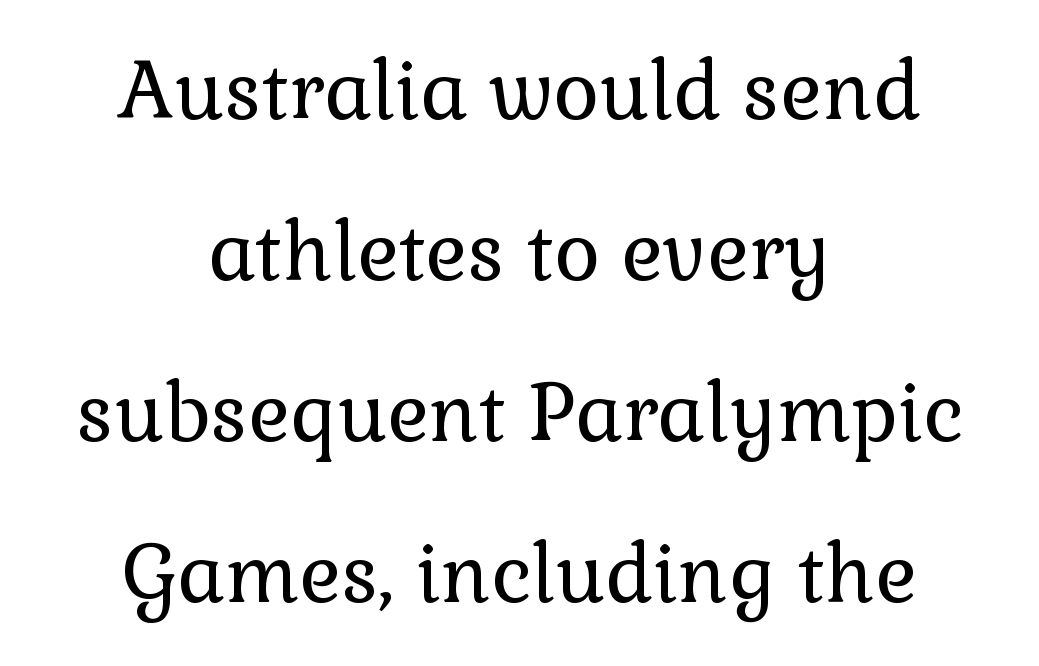
{"serif": "yes", "italic": "no", "bold": "no", "weight": "regular", "width": "normal", "x_height": "medium", "monospaced": "no", "underline": "no", "align": "center", "line_spacing": "loose", "line_spacing_ratio": 2.04, "letter_spacing": "normal", "letter_spacing_em": 0.0, "glyph_px": 79}
